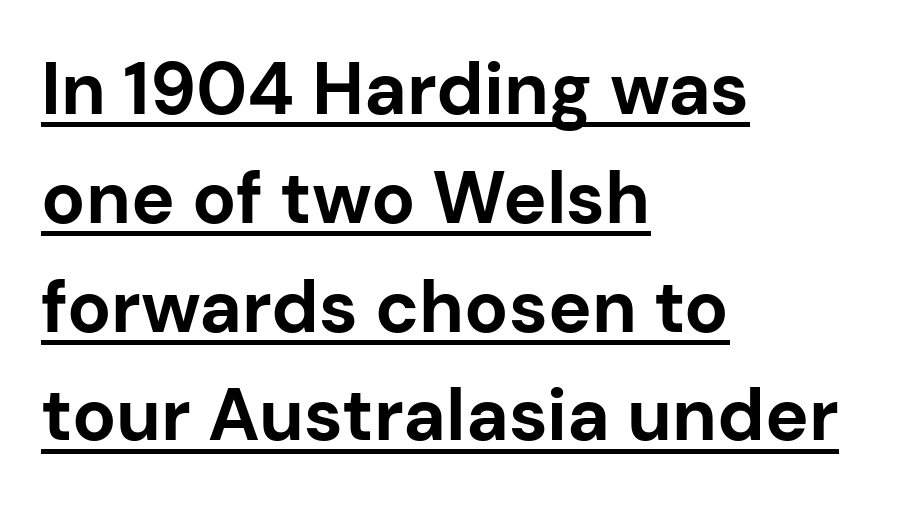
Style check: upright. Left-aligned paragraph, ragged on the right. The string is rendered with underlining switched on. Vertically, the passage feels balanced, rows spaced as you'd expect.
